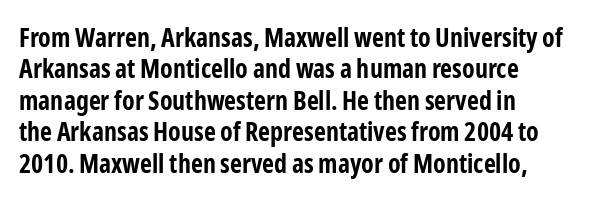
{"italic": "no", "bold": "yes", "underline": "no", "align": "left", "line_spacing_ratio": 1.21, "letter_spacing": "normal", "letter_spacing_em": 0.0, "glyph_px": 26}
